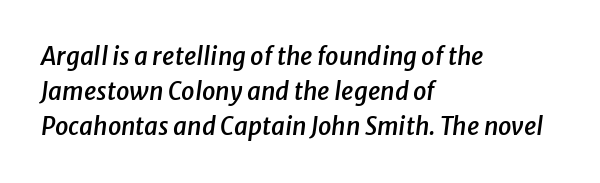
The image shows 24 px text type, italic (leaning right); set left-aligned, normal line spacing (1.45x), normal letter spacing, not underlined.
